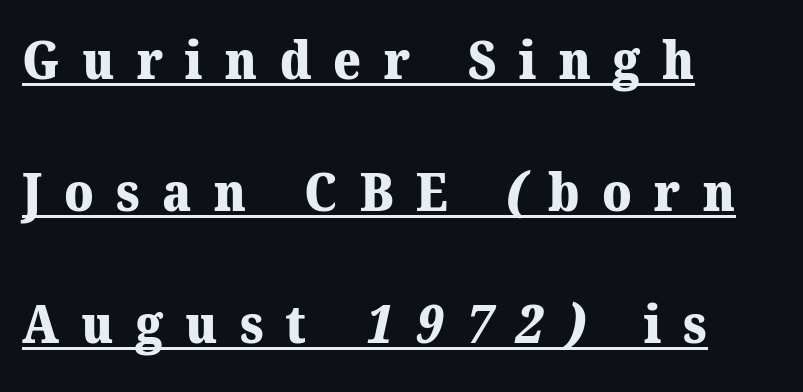
The image shows 53 px heavy serif type; set left-aligned, loose line spacing (2.49x), unusually wide letter spacing (+0.42 em), underlined; medium stroke contrast and a medium x-height.
